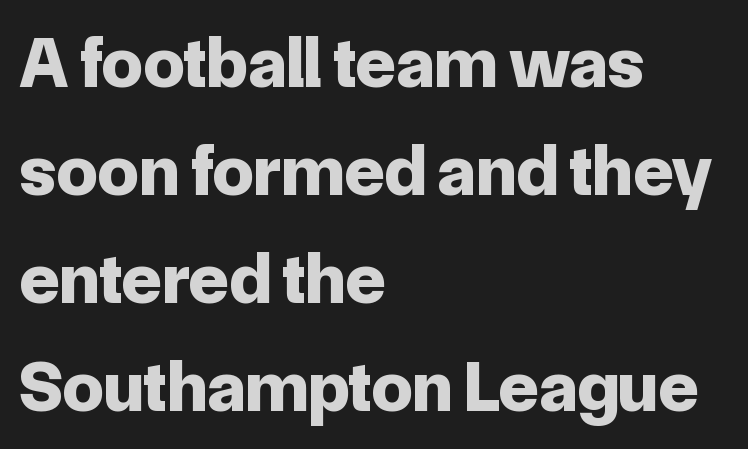
Students, note that the glyphs here touch the page at normal intervals. The vertical gap from one line to the next is medium. In terms of posture, this sample is upright. Plain, unruled lines of type. The typesetter chose a ragged-right arrangement here.
